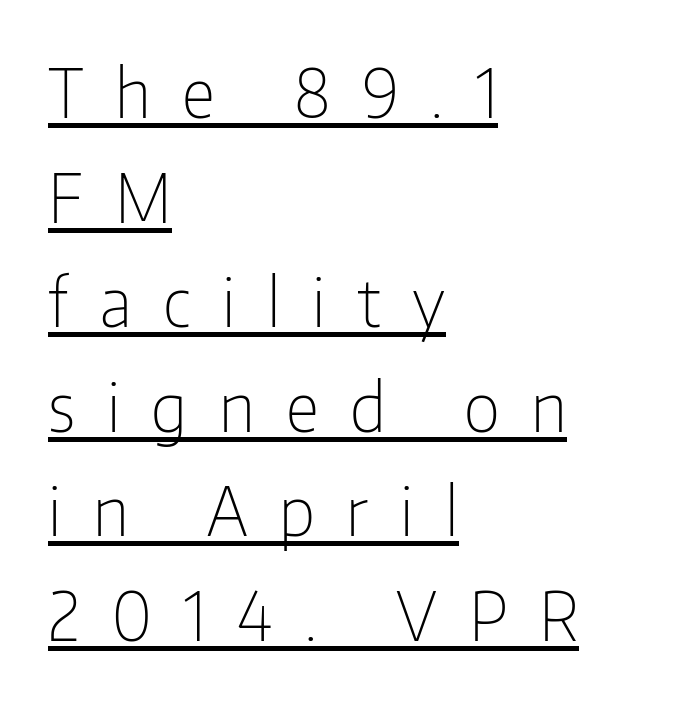
Q: Is the text bold? A: No.
Q: Is the text italic (slanted)? A: No, it is upright.
Q: Is the typeface a serif or a sans-serif typeface? A: Sans-serif.
Q: Is the text underlined? A: Yes.
Q: How is the paragraph aligned? A: Left-aligned.
Q: Is the spacing between letters normal or unusually wide? A: Unusually wide.
Q: Is the spacing between lines tight, normal or loose? A: Normal.
Q: Width (condensed, normal, or wide)? A: Condensed.
Q: Stroke contrast? A: Low.
Q: x-height? A: Medium.
Q: Monospaced? A: No.
